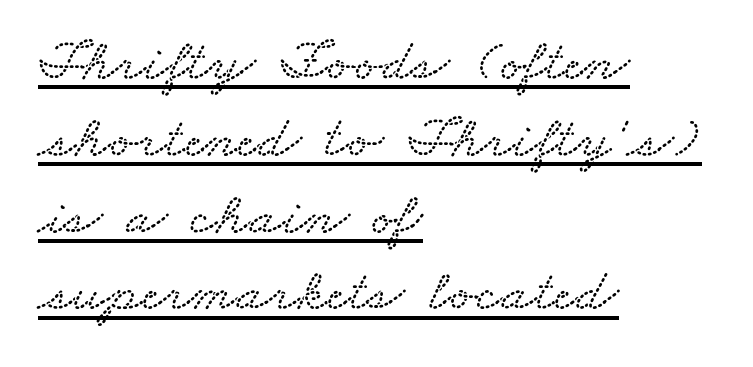
Q: Is the text underlined? A: Yes.
Q: How is the paragraph aligned? A: Left-aligned.
Q: Is the spacing between letters normal or unusually wide? A: Normal.
Q: Is the spacing between lines tight, normal or loose? A: Normal.
Q: Width (condensed, normal, or wide)? A: Wide.
Q: Stroke contrast? A: Low.
Q: x-height? A: Small.
Q: Monospaced? A: No.
